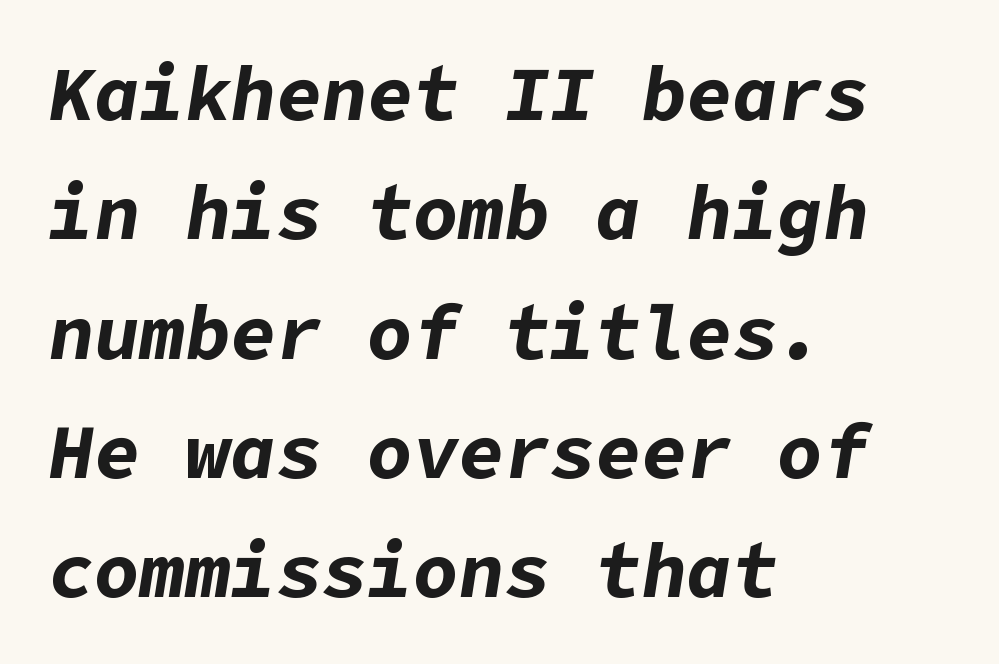
The image shows 76 px bold type, italic (leaning right); set left-aligned, normal line spacing (1.57x), normal letter spacing, not underlined; low stroke contrast and a medium x-height.
